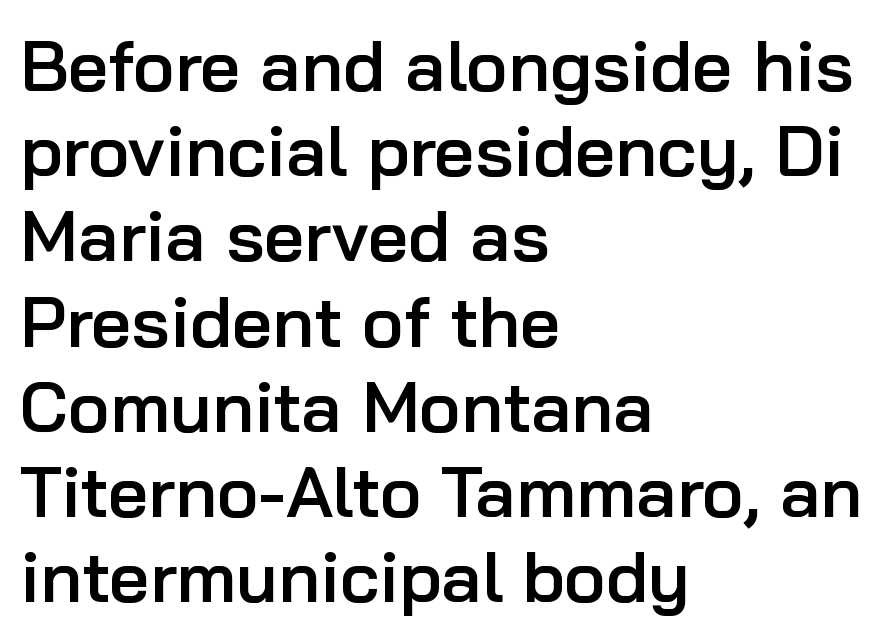
Characters remain perfectly vertical along every line. Tracking value appears to be zero — textbook default spacing. Layout note: lines flush left. Summary of weight: moderately heavy, a semibold. The space directly below the letters is spotless. Note the varied advance widths — an 'i' is clearly narrower than an 'm'.
